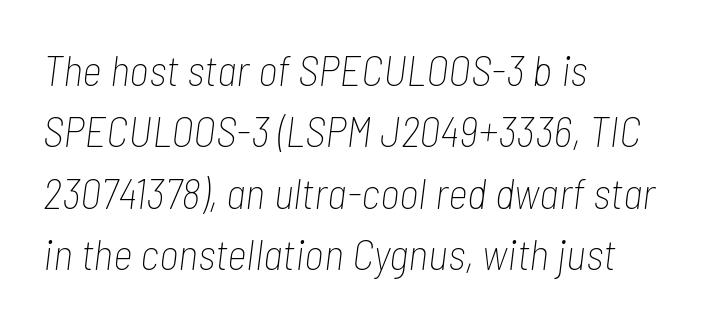
{"italic": "yes", "lean": "right", "slant_degrees": 7, "bold": "no", "weight": "thin", "width": "condensed", "stroke_contrast": "low", "x_height": "medium", "monospaced": "no", "underline": "no", "align": "left", "line_spacing": "normal", "line_spacing_ratio": 1.43, "letter_spacing": "normal", "letter_spacing_em": 0.0, "glyph_px": 43}
